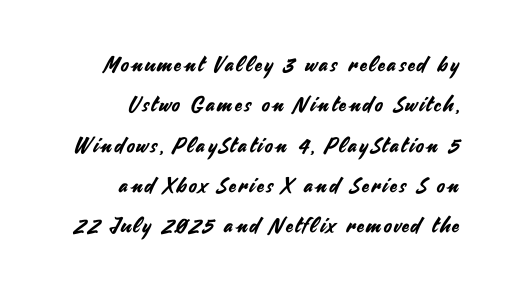
The image shows 21 px text type; set right-aligned, loose line spacing (1.92x), not underlined.
